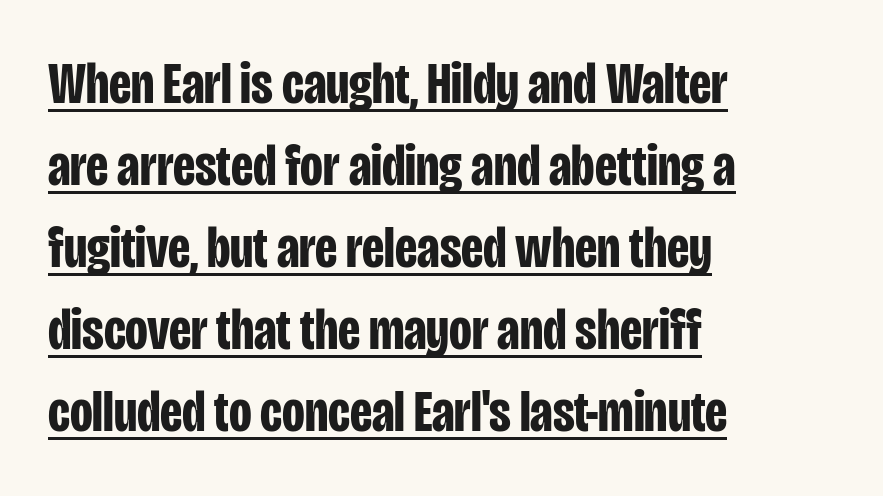
Q: Is the text bold? A: Yes.
Q: Is the text italic (slanted)? A: No, it is upright.
Q: Is the typeface a serif or a sans-serif typeface? A: Sans-serif.
Q: Is the text underlined? A: Yes.
Q: How is the paragraph aligned? A: Left-aligned.
Q: Is the spacing between letters normal or unusually wide? A: Normal.
Q: Is the spacing between lines tight, normal or loose? A: Normal.
Q: Width (condensed, normal, or wide)? A: Condensed.
Q: Stroke contrast? A: Low.
Q: x-height? A: Large.
Q: Monospaced? A: No.
